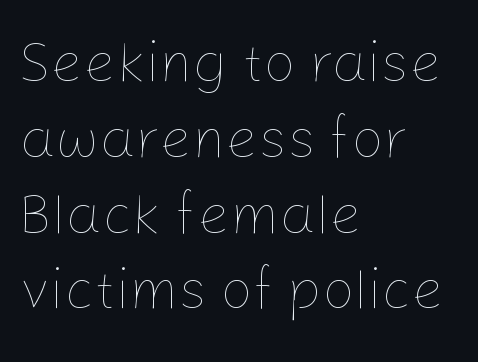
This rendering features lettering with no underline. Characters remain perfectly vertical along every line. The weight would be labelled regular, book, light, or lighter still. Character widths vary here, with narrow letters taking less room than wide ones. Caption: multi-line text, flush left, ragged right. Reading down the column, the eye jumps a familiar distance to each next line.
